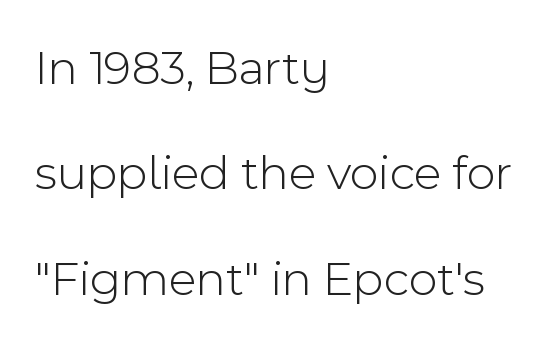
{"serif": "no", "italic": "no", "bold": "no", "weight": "light", "width": "normal", "x_height": "medium", "monospaced": "no", "underline": "no", "align": "left", "line_spacing": "loose", "line_spacing_ratio": 2.11, "letter_spacing": "normal", "letter_spacing_em": 0.0, "glyph_px": 50}
